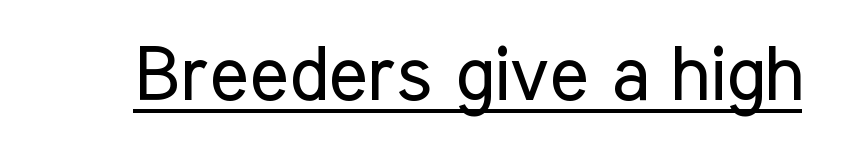
Q: Is the text bold? A: No.
Q: Is the text italic (slanted)? A: No, it is upright.
Q: Is the typeface a serif or a sans-serif typeface? A: Sans-serif.
Q: Is the text underlined? A: Yes.
Q: Is the spacing between letters normal or unusually wide? A: Normal.
Q: Width (condensed, normal, or wide)? A: Condensed.
Q: Stroke contrast? A: Low.
Q: x-height? A: Medium.
Q: Monospaced? A: No.
